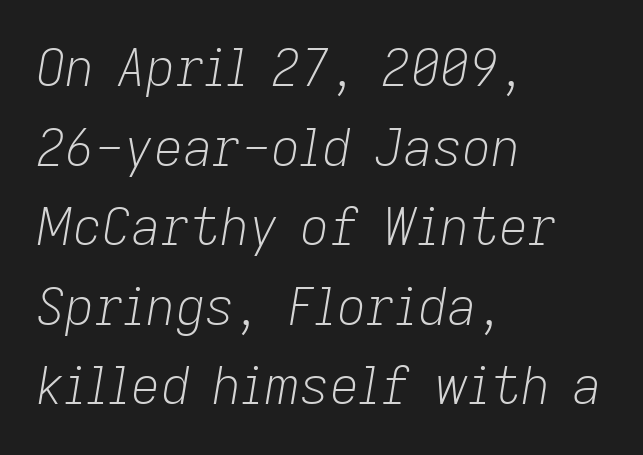
Q: Is the text bold? A: No.
Q: Is the text italic (slanted)? A: Yes, it leans right by about 9 degrees.
Q: Is the text underlined? A: No.
Q: How is the paragraph aligned? A: Left-aligned.
Q: Is the spacing between letters normal or unusually wide? A: Normal.
Q: Is the spacing between lines tight, normal or loose? A: Normal.
Q: Width (condensed, normal, or wide)? A: Normal.
Q: Stroke contrast? A: Low.
Q: x-height? A: Medium.
Q: Monospaced? A: No.
